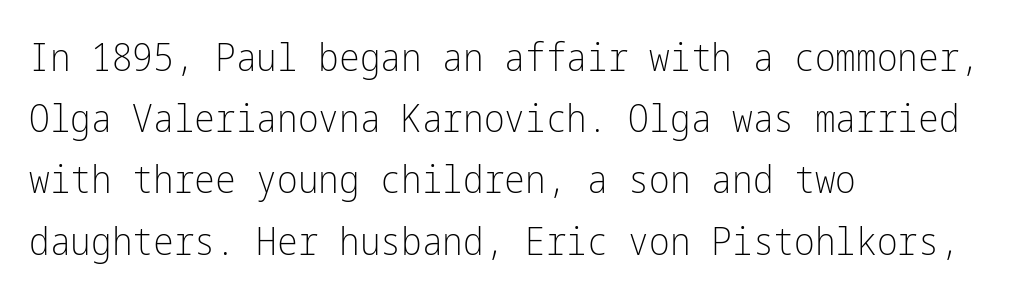
Q: Is the text bold? A: No.
Q: Is the text italic (slanted)? A: No, it is upright.
Q: Is the typeface a serif or a sans-serif typeface? A: Sans-serif.
Q: Is the text underlined? A: No.
Q: How is the paragraph aligned? A: Left-aligned.
Q: Is the spacing between letters normal or unusually wide? A: Normal.
Q: Is the spacing between lines tight, normal or loose? A: Normal.
Q: Width (condensed, normal, or wide)? A: Condensed.
Q: Stroke contrast? A: Low.
Q: x-height? A: Medium.
